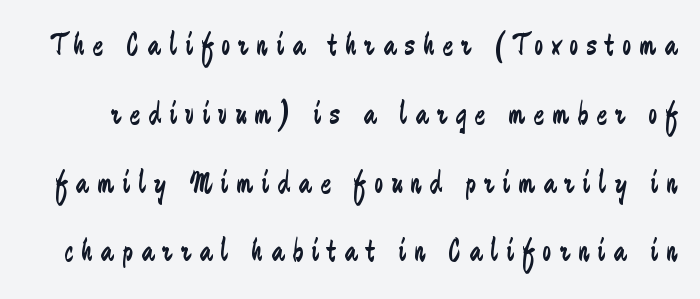
The image shows 32 px regular-weight, condensed sans-serif type; set loose line spacing (2.15x), unusually wide letter spacing (+0.26 em), not underlined; low stroke contrast and a small x-height.
